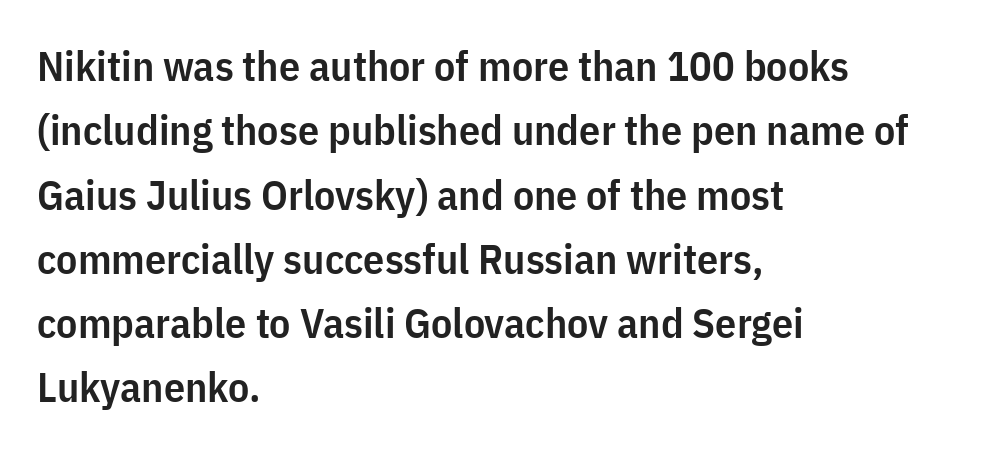
Q: Is the text bold? A: Semi-bold.
Q: Is the text italic (slanted)? A: No, it is upright.
Q: Is the typeface a serif or a sans-serif typeface? A: Sans-serif.
Q: Is the text underlined? A: No.
Q: How is the paragraph aligned? A: Left-aligned.
Q: Is the spacing between letters normal or unusually wide? A: Normal.
Q: Is the spacing between lines tight, normal or loose? A: Normal.
Q: Width (condensed, normal, or wide)? A: Condensed.
Q: Stroke contrast? A: Low.
Q: x-height? A: Medium.
Q: Monospaced? A: No.
